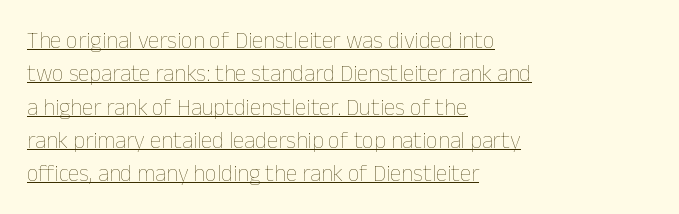
Q: Is the text bold? A: No.
Q: Is the text italic (slanted)? A: No, it is upright.
Q: Is the text underlined? A: Yes.
Q: How is the paragraph aligned? A: Left-aligned.
Q: Is the spacing between letters normal or unusually wide? A: Normal.
Q: Is the spacing between lines tight, normal or loose? A: Normal.
